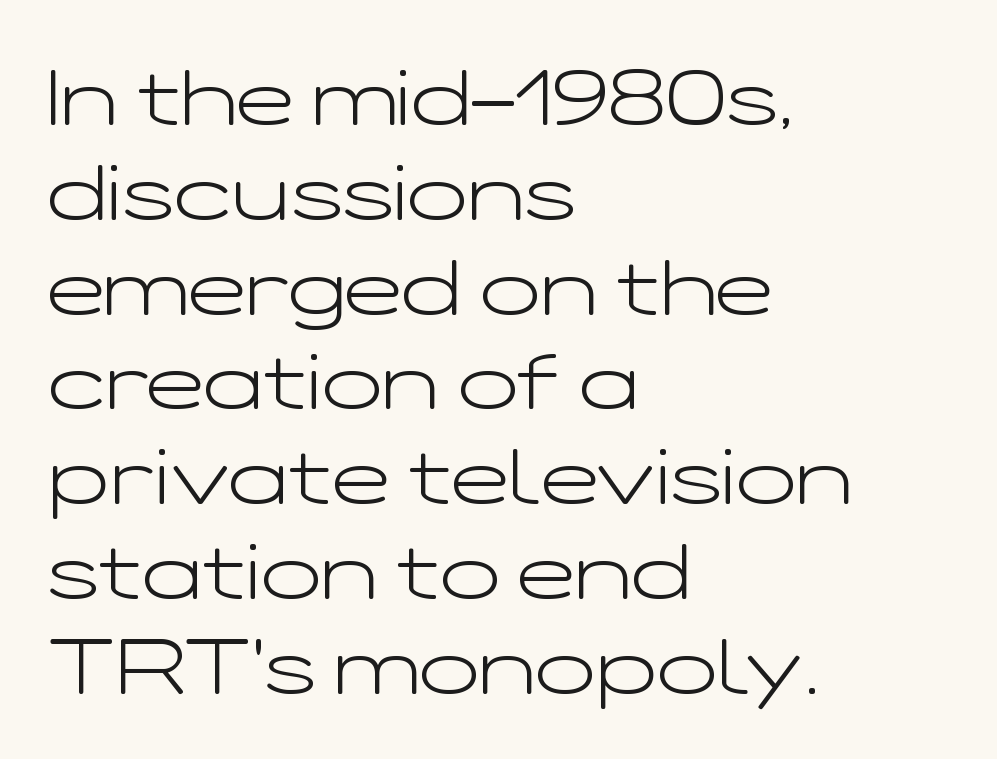
{"serif": "no", "italic": "no", "bold": "no", "weight": "light", "width": "wide", "stroke_contrast": "low", "x_height": "medium", "monospaced": "no", "underline": "no", "align": "left", "line_spacing_ratio": 1.2, "letter_spacing": "normal", "letter_spacing_em": 0.0, "glyph_px": 79}
